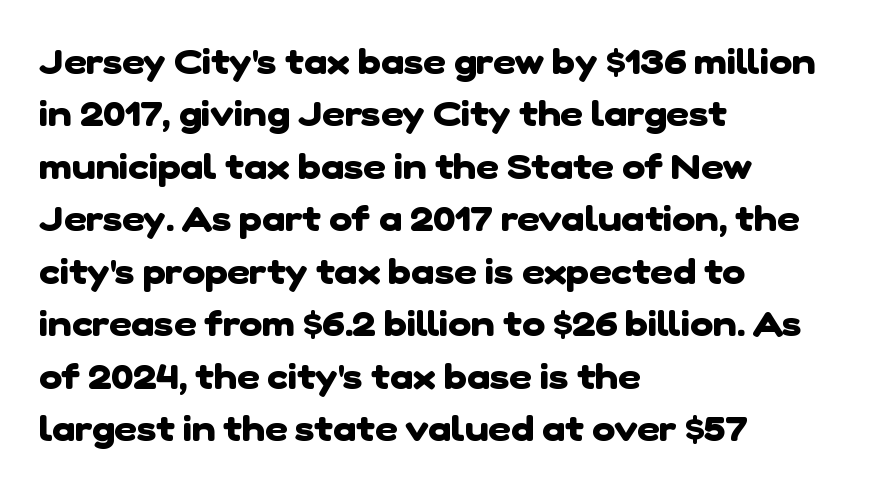
The image shows 35 px heavy sans-serif type; set left-aligned, normal line spacing (1.5x), normal letter spacing, not underlined; low stroke contrast and a medium x-height.
